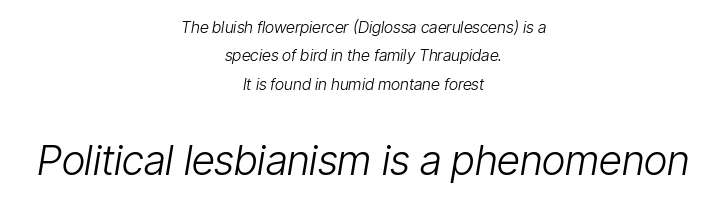
The image shows 41 px light, condensed type, italic (leaning right); set centered, line spacing 1.77x, normal letter spacing, not underlined; the second (bottom) block is 2.56x larger; low stroke contrast and a medium x-height.
